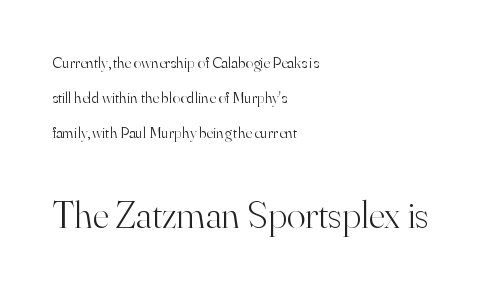
Q: Is the text bold? A: No.
Q: Is the text italic (slanted)? A: No, it is upright.
Q: Is the typeface a serif or a sans-serif typeface? A: Serif.
Q: Is the text underlined? A: No.
Q: How is the paragraph aligned? A: Left-aligned.
Q: Is the spacing between letters normal or unusually wide? A: Normal.
Q: Is the spacing between lines tight, normal or loose? A: Loose.
Q: Which block of text is set in a larger size, the first (top) or the second (bottom)? A: The second (bottom) one.
Q: Width (condensed, normal, or wide)? A: Normal.
Q: Stroke contrast? A: High.
Q: x-height? A: Small.
Q: Monospaced? A: No.
